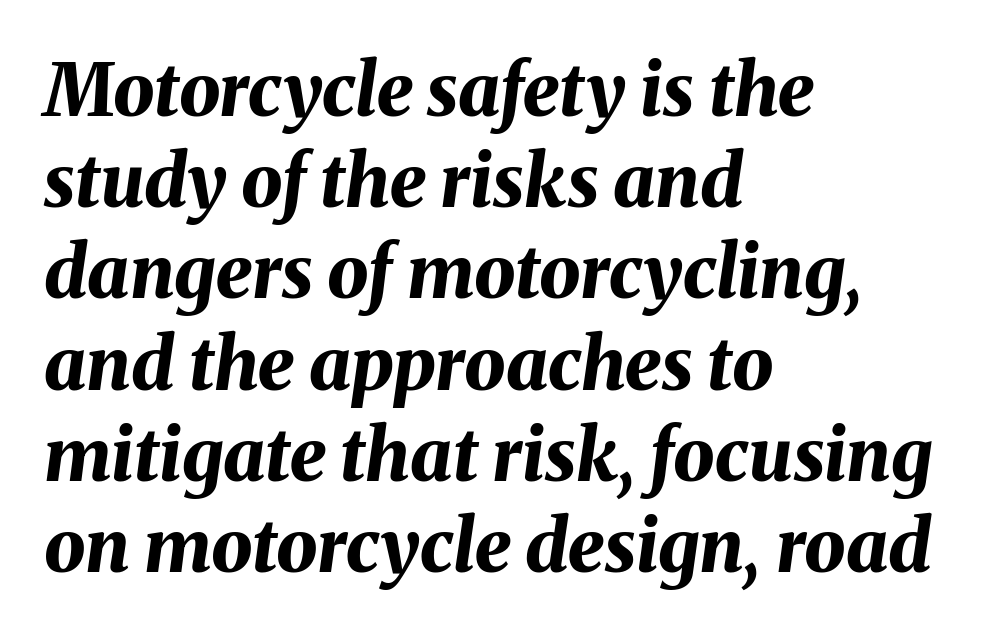
{"italic": "yes", "lean": "right", "slant_degrees": 8, "bold": "yes", "weight": "bold", "width": "normal", "stroke_contrast": "medium", "x_height": "medium", "monospaced": "no", "underline": "no", "align": "left", "line_spacing": "normal", "line_spacing_ratio": 1.25, "letter_spacing": "normal", "letter_spacing_em": 0.0, "glyph_px": 73}
